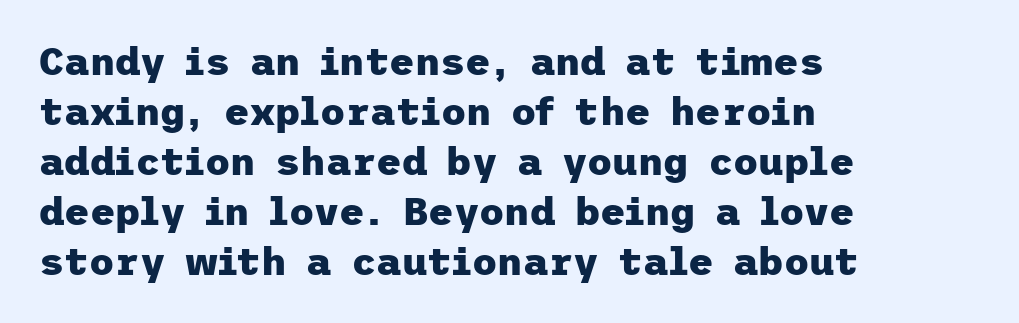
{"serif": "no", "italic": "no", "bold": "yes", "weight": "heavy", "width": "normal", "stroke_contrast": "low", "x_height": "medium", "underline": "no", "align": "left", "line_spacing": "normal", "line_spacing_ratio": 1.28, "letter_spacing": "normal", "letter_spacing_em": 0.0, "glyph_px": 39}
